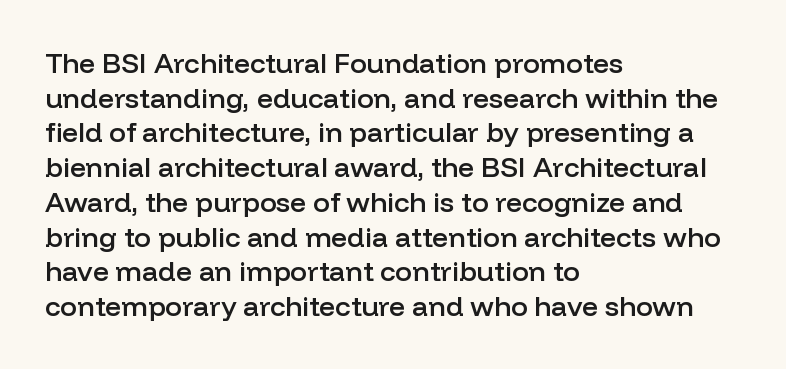
The image shows 28 px semibold sans-serif type, upright; set left-aligned, line spacing 1.24x, normal letter spacing, not underlined; low stroke contrast and a medium x-height.
